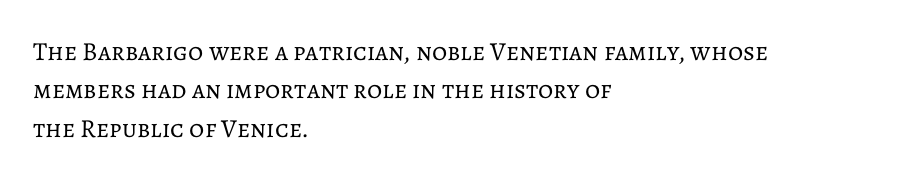
Q: Is the text bold? A: No.
Q: Is the text italic (slanted)? A: No, it is upright.
Q: Is the text underlined? A: No.
Q: How is the paragraph aligned? A: Left-aligned.
Q: Is the spacing between letters normal or unusually wide? A: Normal.
Q: Is the spacing between lines tight, normal or loose? A: Normal.
